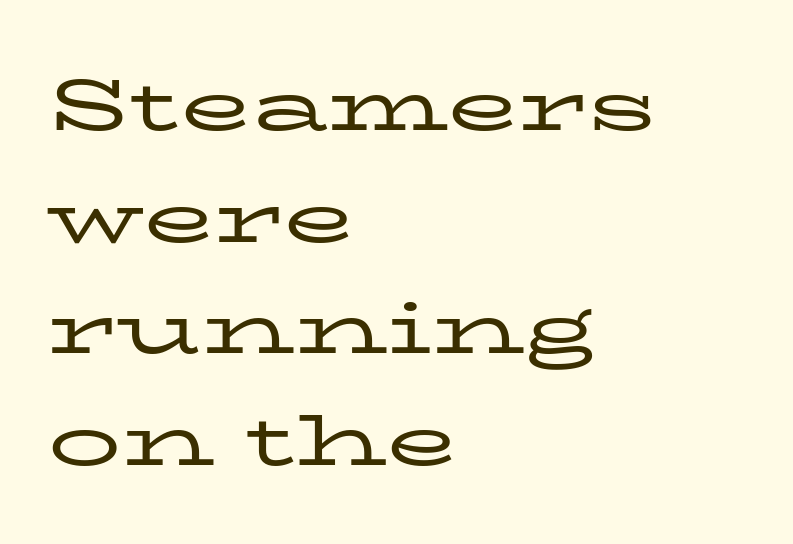
Q: Is the text bold? A: No.
Q: Is the text italic (slanted)? A: No, it is upright.
Q: Is the typeface a serif or a sans-serif typeface? A: Serif.
Q: Is the text underlined? A: No.
Q: How is the paragraph aligned? A: Left-aligned.
Q: Is the spacing between letters normal or unusually wide? A: Normal.
Q: Is the spacing between lines tight, normal or loose? A: Normal.
Q: Width (condensed, normal, or wide)? A: Wide.
Q: Stroke contrast? A: Low.
Q: x-height? A: Medium.
Q: Monospaced? A: No.
